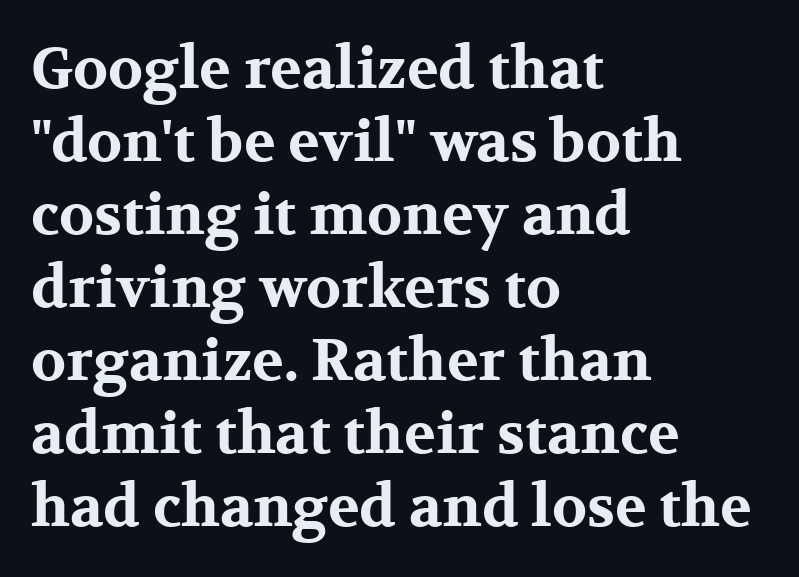
The image shows 58 px bold, wide serif type, upright; set left-aligned, normal line spacing (1.26x), normal letter spacing, not underlined; medium stroke contrast and a medium x-height.
